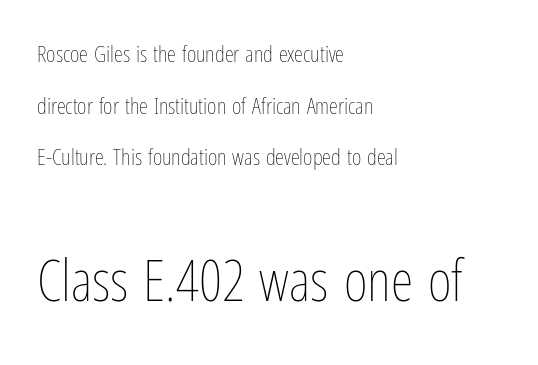
Is this a fixed-width face? No — the glyphs have proportional, varying widths. The paragraph shown leans on its left margin. Inter-character spacing is left at the font's built-in metrics. No chunkiness to these letters — they're not bold. The axis of the letterforms is exactly vertical. Two sizes are in play, and the larger belongs to the second block.
